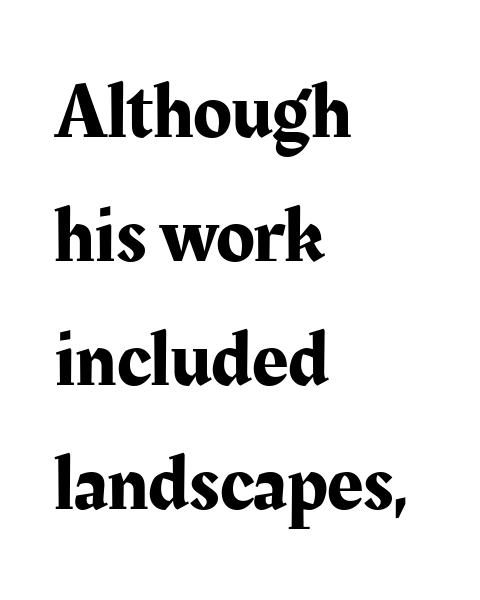
Nothing unusual about the tracking: characters are spaced as the font intends. No italicization has been applied; the sample stays upright. Just letters on the line, the space beneath them empty. Horizontal alignment here is leftward, the default for most running prose. Small tapered or slab feet sit at the stroke ends, so this counts as serif. The vertical gap from one line to the next is medium.
